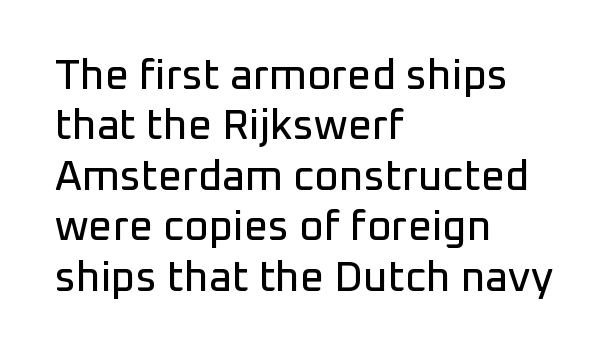
Q: Is the text italic (slanted)? A: No, it is upright.
Q: Is the typeface a serif or a sans-serif typeface? A: Sans-serif.
Q: Is the text underlined? A: No.
Q: How is the paragraph aligned? A: Left-aligned.
Q: Is the spacing between letters normal or unusually wide? A: Normal.
Q: Width (condensed, normal, or wide)? A: Normal.
Q: Stroke contrast? A: Low.
Q: x-height? A: Medium.
Q: Monospaced? A: No.
